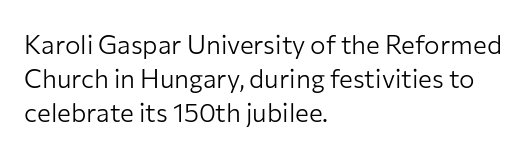
The image shows 26 px text type, upright; set left-aligned, normal line spacing (1.31x), normal letter spacing, not underlined.
